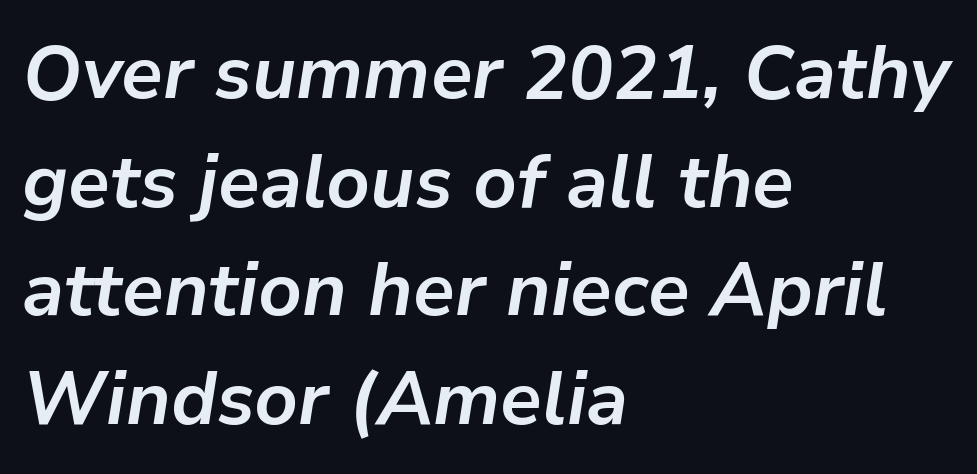
Tracking value appears to be zero — textbook default spacing. Whoever set this chose a conventional vertical rhythm. The passage shown leans; its letterforms are oblique. Where is the straight margin? On the left. Spacing verdict: proportional, widths tailored to each character.
